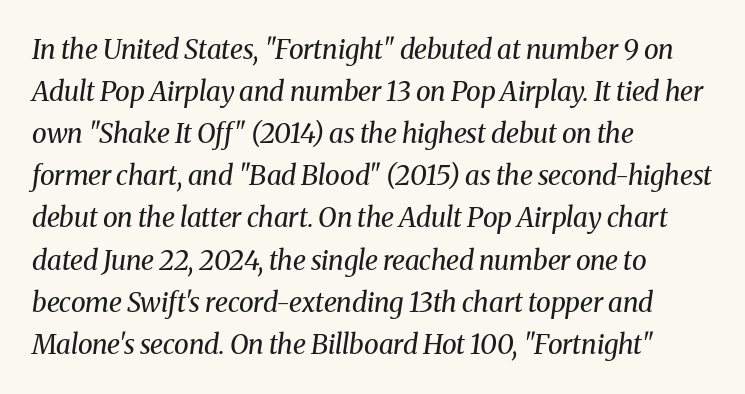
The image shows 27 px text type, italic (leaning right); set left-aligned, normal line spacing (1.56x), normal letter spacing, not underlined.
